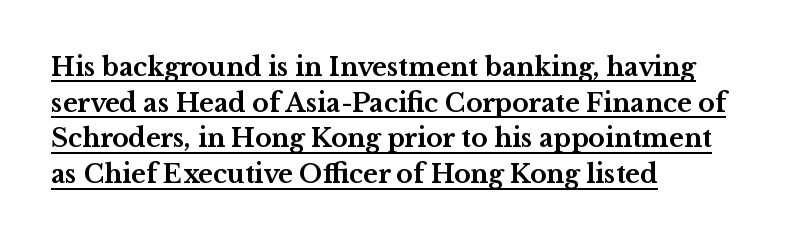
Q: Is the text bold? A: Yes.
Q: Is the text italic (slanted)? A: No, it is upright.
Q: Is the text underlined? A: Yes.
Q: How is the paragraph aligned? A: Left-aligned.
Q: Is the spacing between letters normal or unusually wide? A: Normal.
Q: Is the spacing between lines tight, normal or loose? A: Normal.
